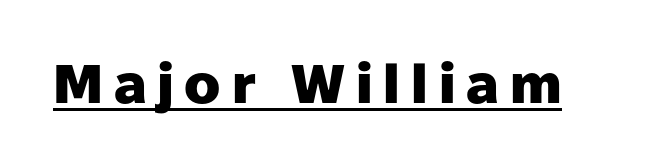
The image shows 55 px heavy sans-serif type, upright; set unusually wide letter spacing (+0.2 em), underlined; low stroke contrast and a medium x-height.
